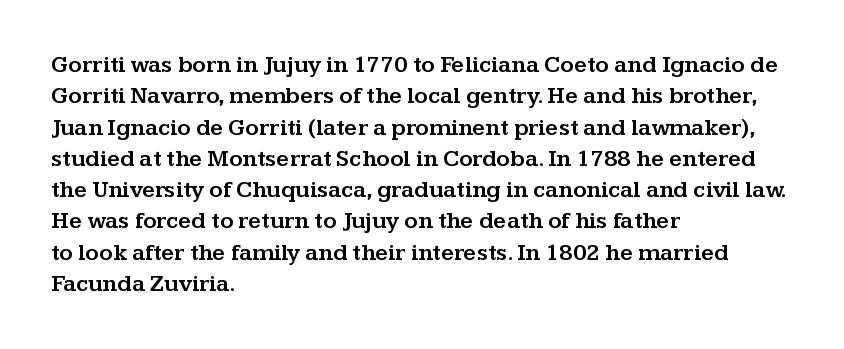
The passage shown is not underscored anywhere. The line texture is even and compact thanks to regular tracking. Nope, not italic — everything's standing straight. Each line starts at the same left margin while the right side varies. Notice how descenders clear the ascenders below comfortably — that's standard leading.
